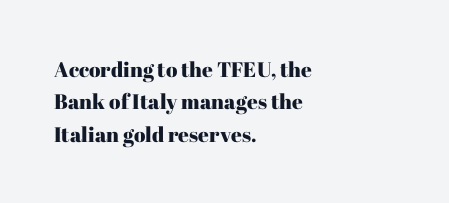
Q: Is the text italic (slanted)? A: No, it is upright.
Q: Is the text underlined? A: No.
Q: How is the paragraph aligned? A: Left-aligned.
Q: Is the spacing between letters normal or unusually wide? A: Normal.
Q: Is the spacing between lines tight, normal or loose? A: Normal.
